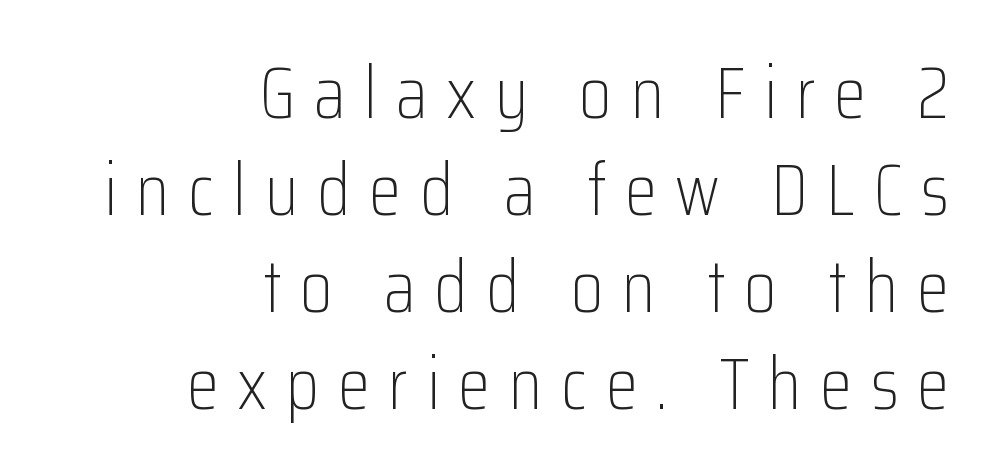
Q: Is the text bold? A: No.
Q: Is the text italic (slanted)? A: No, it is upright.
Q: Is the typeface a serif or a sans-serif typeface? A: Sans-serif.
Q: Is the text underlined? A: No.
Q: How is the paragraph aligned? A: Right-aligned.
Q: Is the spacing between letters normal or unusually wide? A: Unusually wide.
Q: Is the spacing between lines tight, normal or loose? A: Normal.
Q: Width (condensed, normal, or wide)? A: Condensed.
Q: Stroke contrast? A: Low.
Q: x-height? A: Medium.
Q: Monospaced? A: No.
